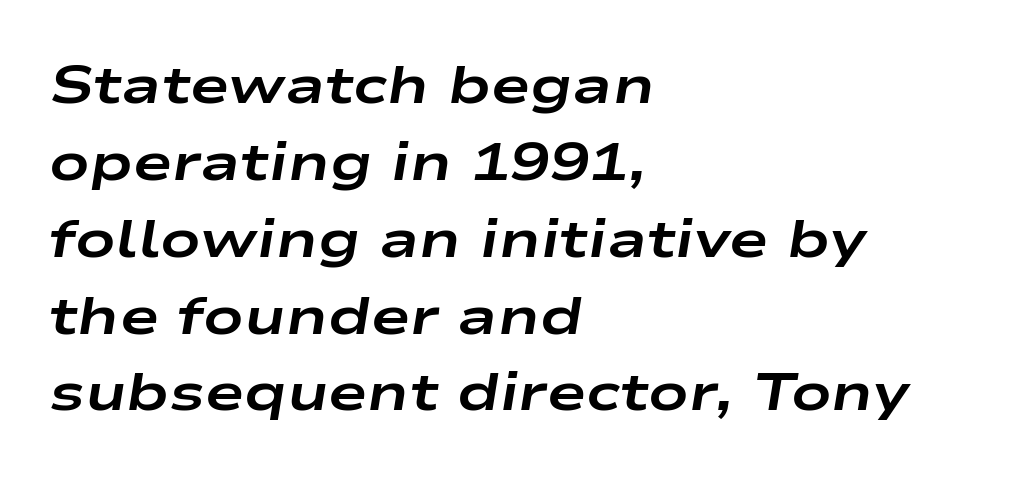
The image shows 53 px bold, wide type, italic (leaning right); set left-aligned, normal line spacing (1.45x), normal letter spacing, not underlined; low stroke contrast and a medium x-height.
